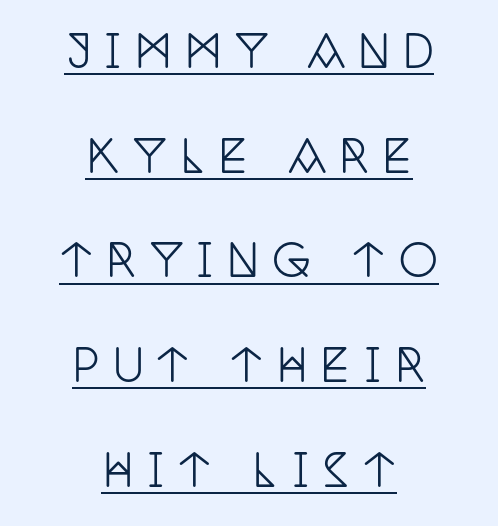
{"serif": "yes", "italic": "no", "width": "condensed", "stroke_contrast": "low", "x_height": "large", "monospaced": "no", "underline": "yes", "align": "center", "line_spacing": "loose", "line_spacing_ratio": 2.38, "letter_spacing": "wide", "letter_spacing_em": 0.3, "glyph_px": 44}
